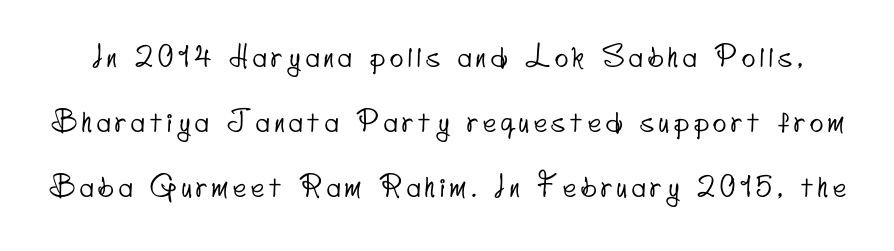
The space between consecutive lines is lavish. Think of a printed novel: that variable character pitch is what you see here. A bare baseline throughout the passage. The typeface chosen for these lines omits serifs.
